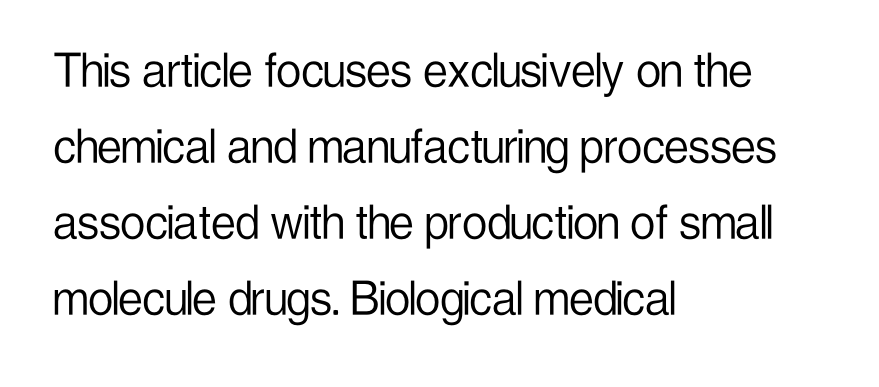
The image shows 55 px light, condensed sans-serif type, upright; set left-aligned, normal line spacing (1.38x), normal letter spacing, not underlined; low stroke contrast and a medium x-height.
